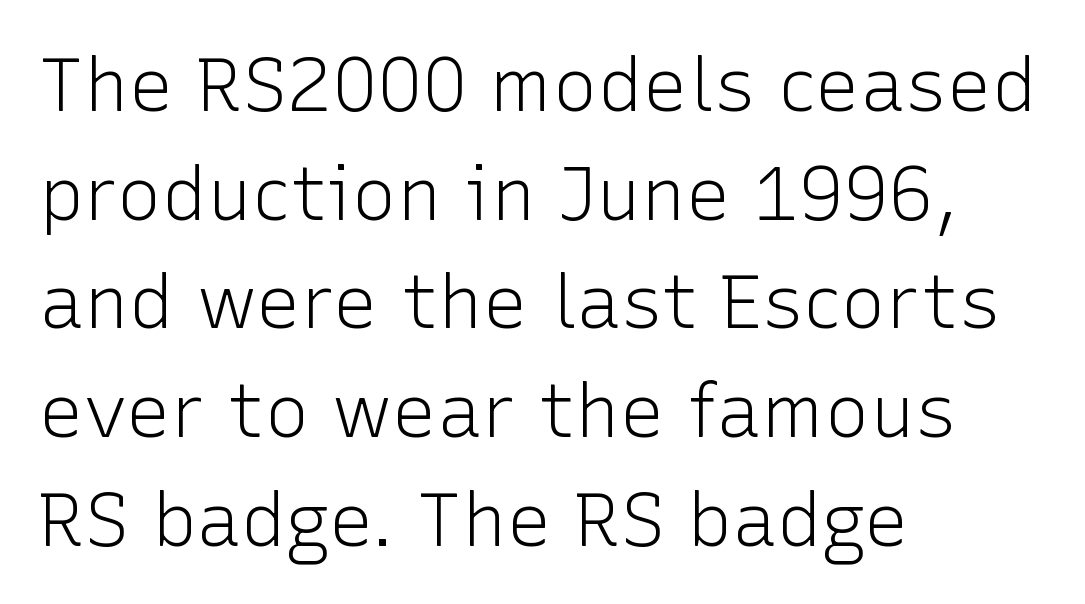
There is no visible air inserted between adjacent glyphs. Rendered with straight, roman letterforms. The ragged edge is on the right, which tells us the setting is flush left. Anything drawn beneath the words? Only blank space.
